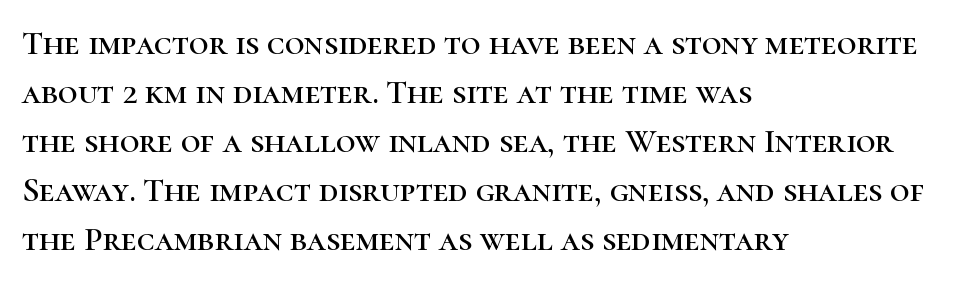
{"serif": "yes", "italic": "no", "width": "normal", "stroke_contrast": "high", "x_height": "medium", "monospaced": "no", "underline": "no", "align": "left", "line_spacing": "normal", "line_spacing_ratio": 1.44, "letter_spacing": "normal", "letter_spacing_em": 0.0, "glyph_px": 34}
